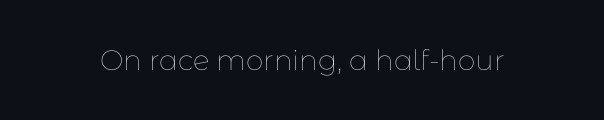
The image shows 28 px thin type, upright; set normal letter spacing, not underlined; low stroke contrast and a medium x-height.
